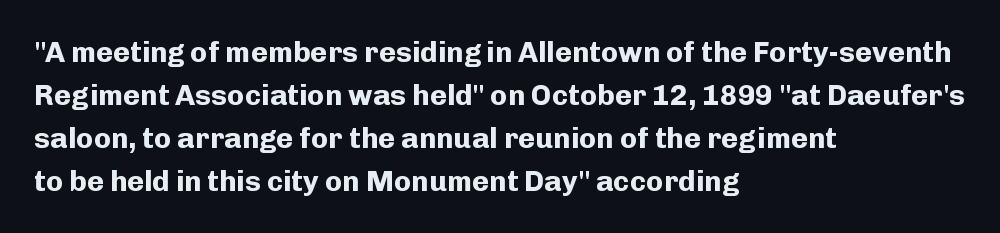
A sans-serif font was chosen for this passage. The tracking reads as untouched default to a designer's eye. A normal amount of white space separates one row of letters from the next. Heavy, bold letterforms. A typesetter would call this proportional, since set widths differ per character. Does the lettering tilt? It doesn't — this is upright.
